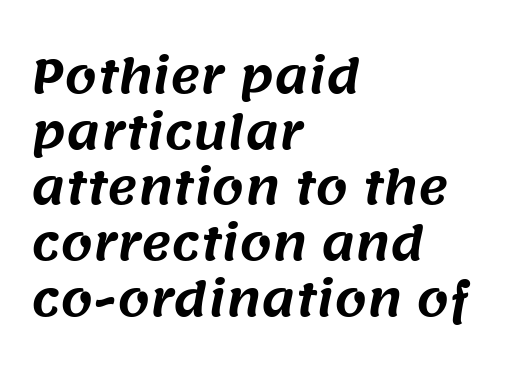
{"serif": "no", "width": "normal", "stroke_contrast": "medium", "x_height": "large", "monospaced": "no", "underline": "no", "align": "left", "line_spacing_ratio": 1.21, "letter_spacing": "normal", "letter_spacing_em": 0.0, "glyph_px": 46}
